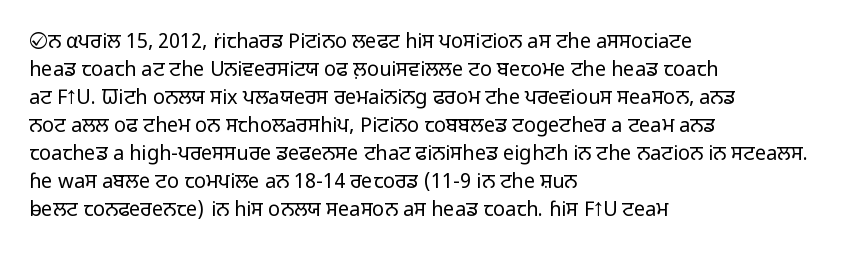
Q: Is the text bold? A: No.
Q: Is the text italic (slanted)? A: No, it is upright.
Q: Is the text underlined? A: No.
Q: How is the paragraph aligned? A: Left-aligned.
Q: Is the spacing between letters normal or unusually wide? A: Normal.
Q: Is the spacing between lines tight, normal or loose? A: Normal.
